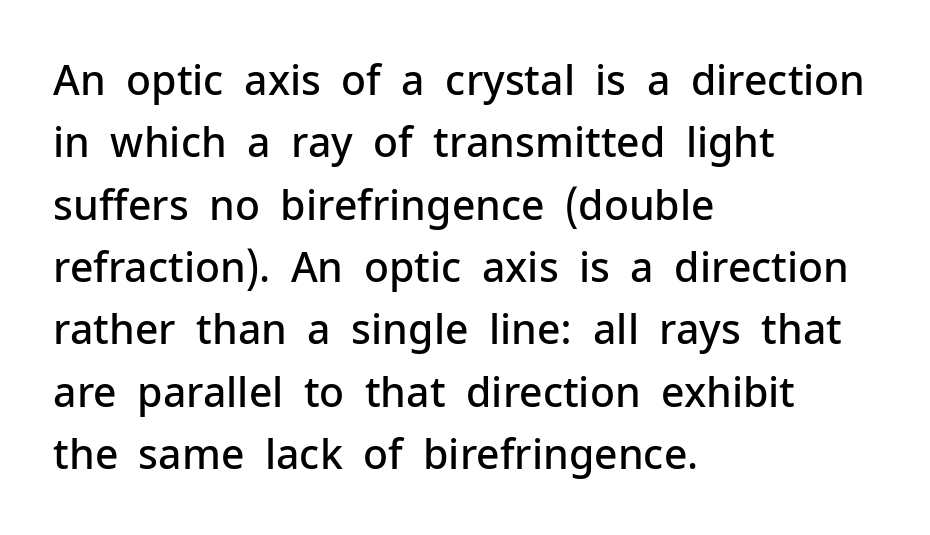
The passage shown is typeset with a sans-serif family. Posture: vertical. Observe the ordinary spacing: letters are neighbours, not strangers. Where is the straight margin? On the left.
